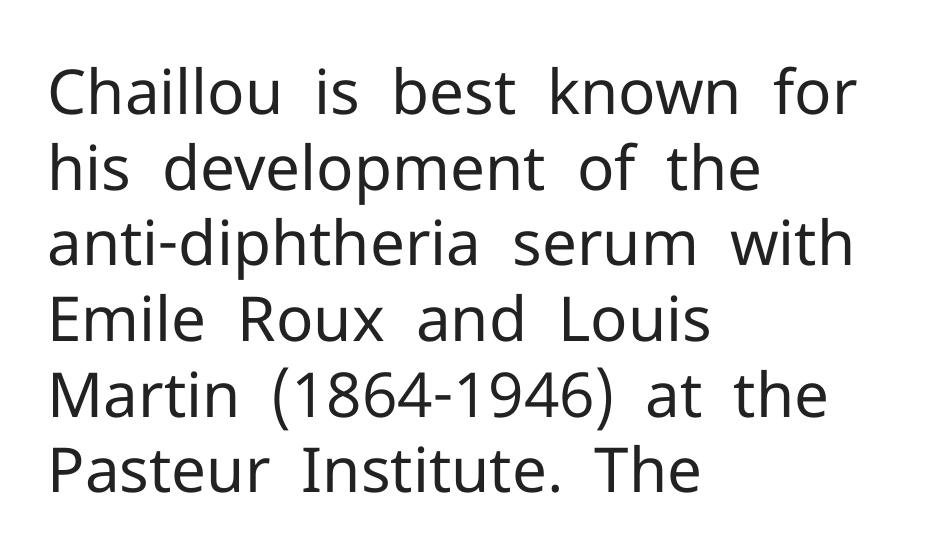
Q: Is the text bold? A: No.
Q: Is the text italic (slanted)? A: No, it is upright.
Q: Is the typeface a serif or a sans-serif typeface? A: Sans-serif.
Q: Is the text underlined? A: No.
Q: How is the paragraph aligned? A: Left-aligned.
Q: Is the spacing between letters normal or unusually wide? A: Normal.
Q: Width (condensed, normal, or wide)? A: Normal.
Q: Stroke contrast? A: Low.
Q: x-height? A: Medium.
Q: Monospaced? A: No.
